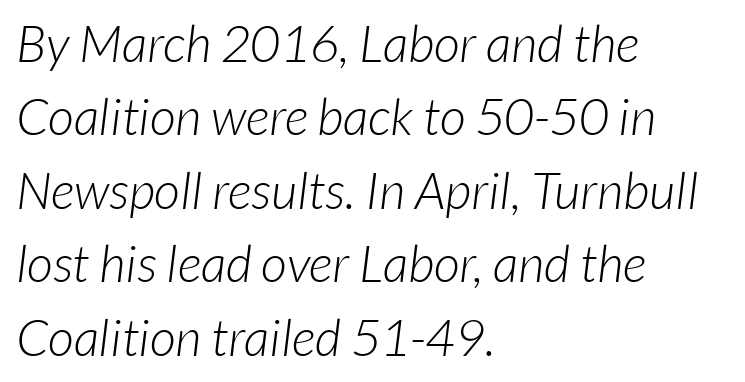
{"serif": "no", "bold": "no", "weight": "light", "width": "normal", "stroke_contrast": "low", "x_height": "medium", "monospaced": "no", "underline": "no", "align": "left", "line_spacing": "normal", "line_spacing_ratio": 1.44, "letter_spacing": "normal", "letter_spacing_em": 0.0, "glyph_px": 51}
